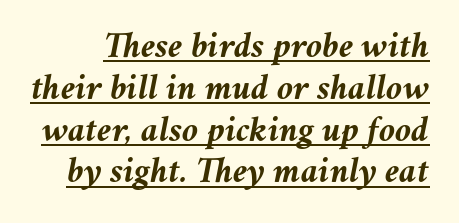
The image shows 37 px semibold type, italic (leaning right); set tight line spacing (1.13x), normal letter spacing, underlined; medium stroke contrast and a medium x-height.
